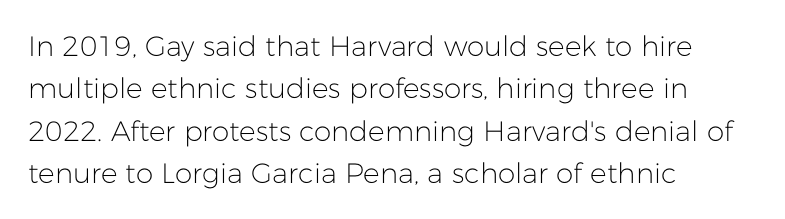
The image shows 28 px light sans-serif type, upright; set left-aligned, normal line spacing (1.51x), normal letter spacing, not underlined; low stroke contrast and a medium x-height.
